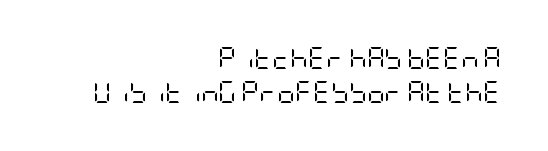
{"italic": "no", "bold": "no", "underline": "no", "align": "right", "line_spacing": "normal", "line_spacing_ratio": 1.56, "letter_spacing": "normal", "letter_spacing_em": 0.0, "glyph_px": 22}
